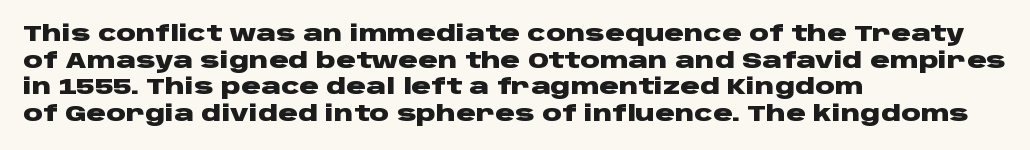
The image shows 22 px bold type, upright; set left-aligned, line spacing 1.21x, normal letter spacing, not underlined.
